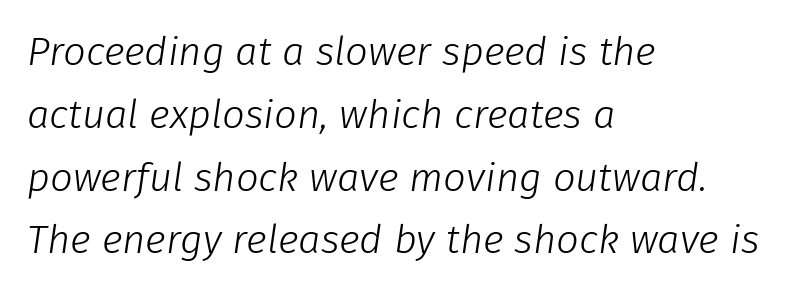
Slanted lettering throughout. This sample is left-justified, so line endings fall wherever the words run out. Look at the tracking — it's just the regular setting, nothing added. No word sits above an underline. These glyphs show unthickened strokes, regular width or finer.
